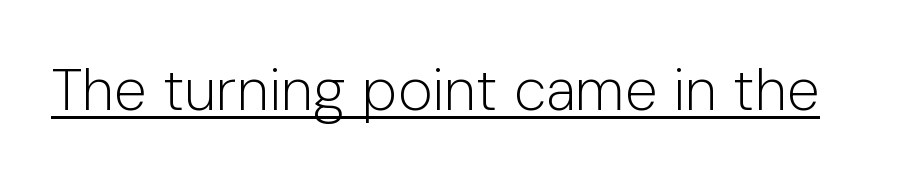
{"serif": "no", "italic": "no", "bold": "no", "weight": "light", "width": "normal", "stroke_contrast": "low", "x_height": "medium", "monospaced": "no", "underline": "yes", "letter_spacing": "normal", "letter_spacing_em": 0.0, "glyph_px": 59}
